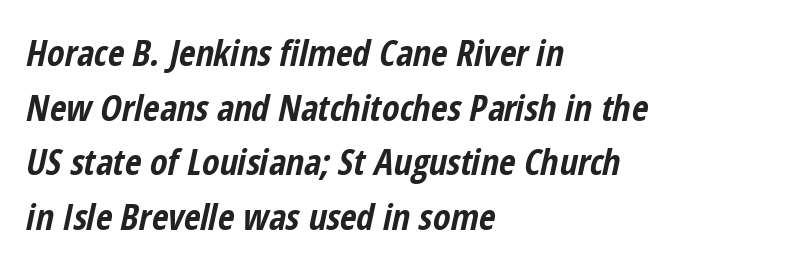
Students, observe: this is what conventionally led text looks like. Each letter keeps its own natural width here, so spacing adapts to shape. Slanted lettering throughout. One-word summary of the alignment: left. Rule under the text: the space is simply empty. No extra tracking has been applied to these lines.
